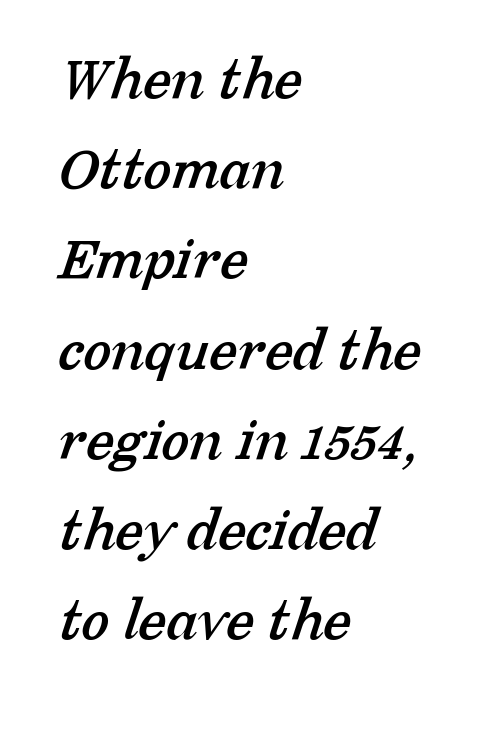
The image shows 64 px serif type; set left-aligned, normal line spacing (1.41x), normal letter spacing, not underlined; low stroke contrast and a medium x-height.
